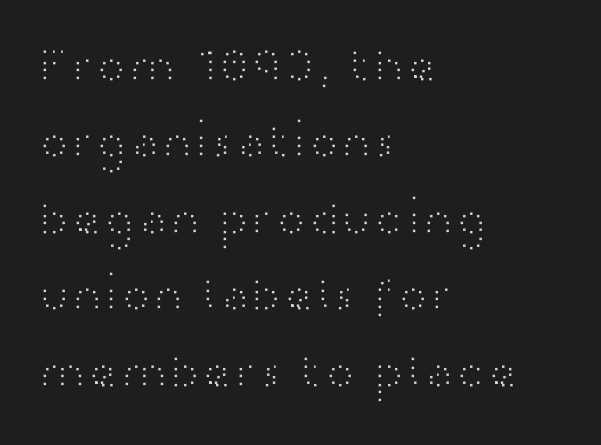
{"serif": "no", "italic": "no", "bold": "no", "weight": "light", "width": "wide", "stroke_contrast": "high", "x_height": "medium", "monospaced": "no", "underline": "no", "align": "left", "line_spacing": "normal", "line_spacing_ratio": 1.56, "letter_spacing": "normal", "letter_spacing_em": 0.0, "glyph_px": 49}
